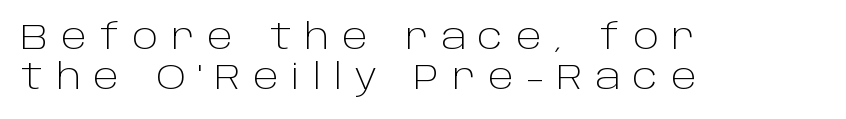
{"serif": "no", "italic": "no", "bold": "no", "weight": "light", "width": "normal", "stroke_contrast": "low", "x_height": "large", "monospaced": "no", "underline": "no", "align": "left", "line_spacing": "tight", "line_spacing_ratio": 1.14, "letter_spacing": "wide", "letter_spacing_em": 0.36, "glyph_px": 35}
